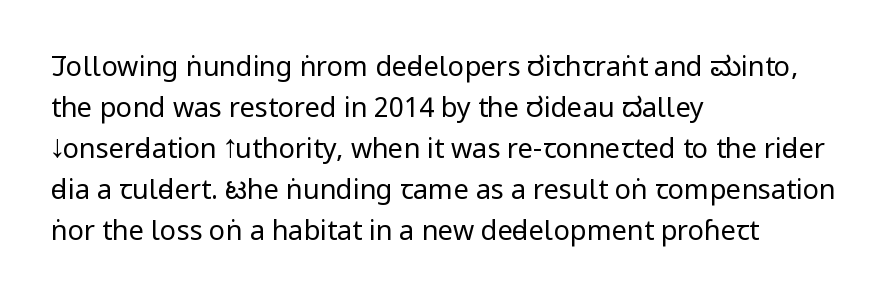
Q: Is the text bold? A: No.
Q: Is the text italic (slanted)? A: No, it is upright.
Q: Is the text underlined? A: No.
Q: How is the paragraph aligned? A: Left-aligned.
Q: Is the spacing between letters normal or unusually wide? A: Normal.
Q: Is the spacing between lines tight, normal or loose? A: Normal.
